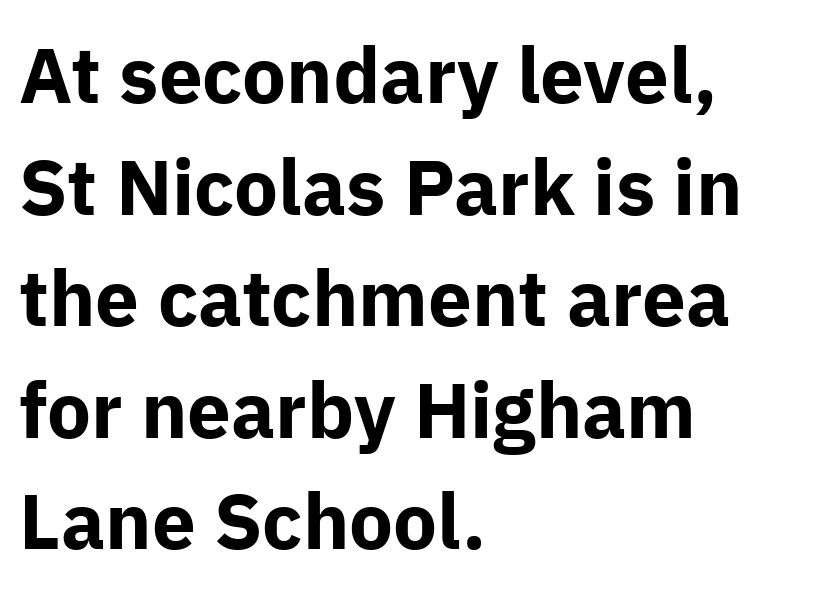
{"serif": "no", "italic": "no", "bold": "yes", "weight": "bold", "width": "normal", "stroke_contrast": "low", "x_height": "medium", "monospaced": "no", "underline": "no", "align": "left", "line_spacing": "normal", "line_spacing_ratio": 1.43, "letter_spacing": "normal", "letter_spacing_em": 0.0, "glyph_px": 78}
